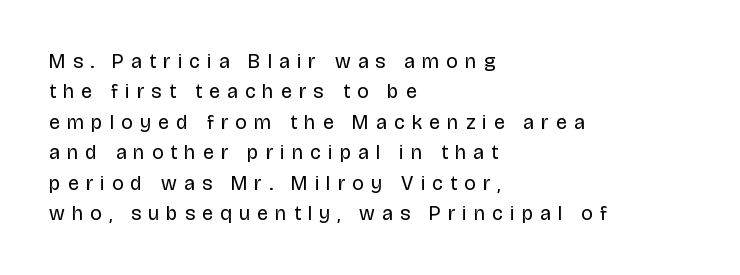
Q: Is the text bold? A: No.
Q: Is the text italic (slanted)? A: No, it is upright.
Q: Is the text underlined? A: No.
Q: How is the paragraph aligned? A: Left-aligned.
Q: Is the spacing between letters normal or unusually wide? A: Unusually wide.
Q: Is the spacing between lines tight, normal or loose? A: Normal.
